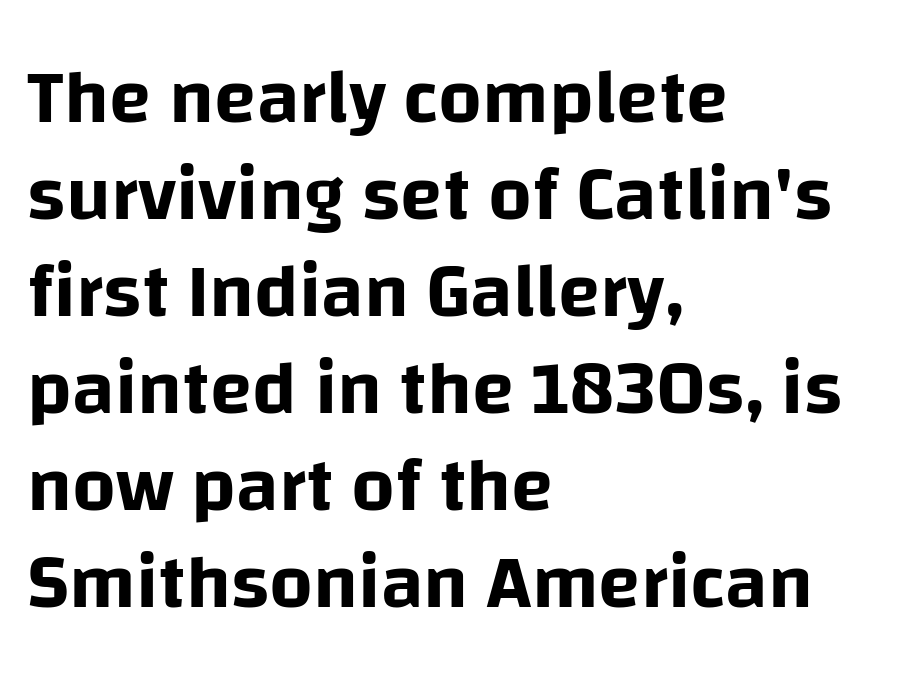
Q: Is the text italic (slanted)? A: No, it is upright.
Q: Is the typeface a serif or a sans-serif typeface? A: Sans-serif.
Q: Is the text underlined? A: No.
Q: How is the paragraph aligned? A: Left-aligned.
Q: Is the spacing between letters normal or unusually wide? A: Normal.
Q: Is the spacing between lines tight, normal or loose? A: Normal.
Q: Width (condensed, normal, or wide)? A: Normal.
Q: Stroke contrast? A: Low.
Q: x-height? A: Large.
Q: Monospaced? A: No.
